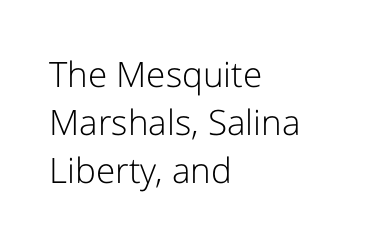
The image shows 35 px light sans-serif type, upright; set left-aligned, normal line spacing (1.37x), normal letter spacing, not underlined; low stroke contrast and a medium x-height.
